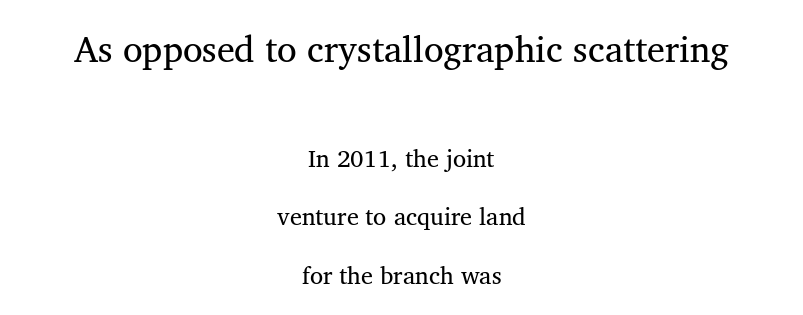
Looks like regular typesetting: each glyph gets only the width it needs. Upright lettering throughout. The passage shown has conventional tracking throughout. Every row of glyphs is offset so its center matches the block's center. Bare-footed words on every line. In terms of letterform style, serifs are clearly present.
